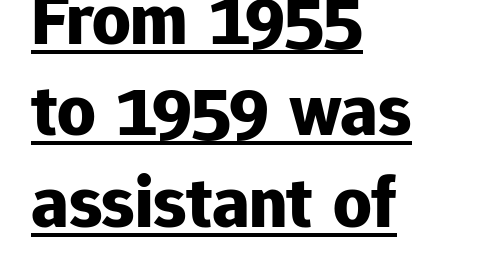
Underlined type. The font family rendered here belongs to the sans-serif group. The lettering holds an erect, upright posture throughout. The face used here is rendered with its standard letterfit. Typesetter's note: full bold, strokes at maximum text heaviness. The typesetter chose a ragged-right arrangement here.
